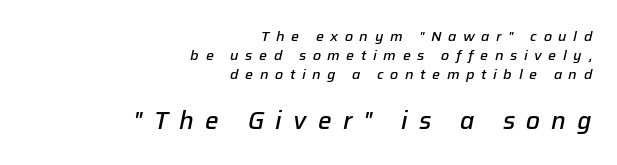
Whoever set this made the second block the dominant, larger element. The typesetter chose a ragged-left arrangement here. Students, this is semibold: more ink than regular, less than bold. In terms of posture, this sample is oblique. The rows are spaced the way most documents space them. Only glyphs here, with clear space below each row.
